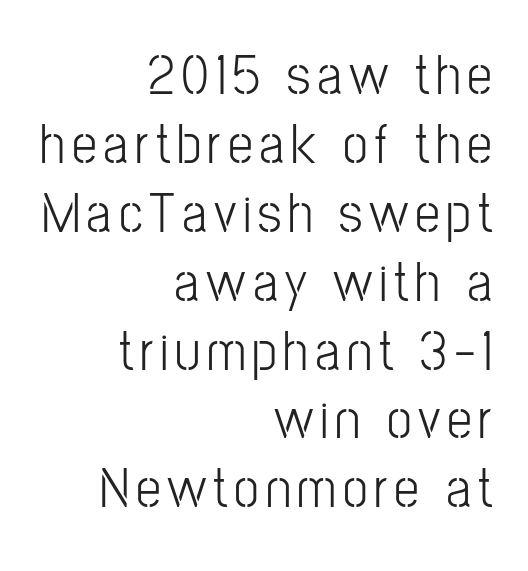
{"serif": "no", "italic": "no", "bold": "no", "weight": "light", "width": "condensed", "stroke_contrast": "low", "x_height": "medium", "monospaced": "no", "underline": "no", "align": "right", "line_spacing_ratio": 1.23, "glyph_px": 56}
